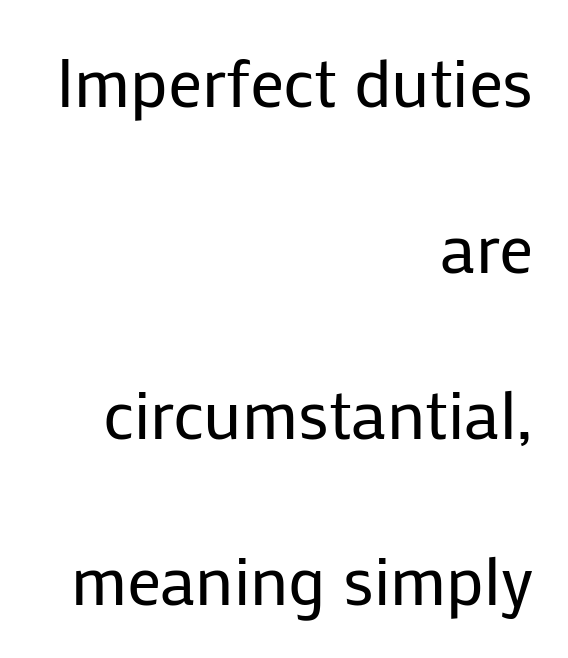
This rendering features lettering with no underline. Summary of weight: not heavy and not bold. The line-height multiplier appears high, well above default. The line texture is even and compact thanks to regular tracking.
